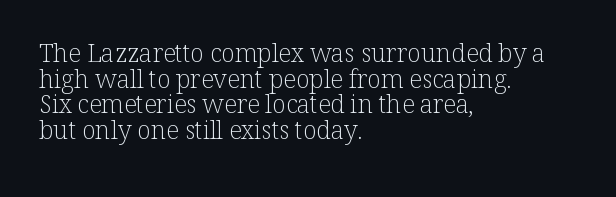
Teacher's note: observe the even left margin — that is flush-left alignment. The letterforms sit shoulder to shoulder at normal distance. Cramped leading. When letters stand straight like this, we call the style roman or upright. Weight: not bold — regular or lighter.
